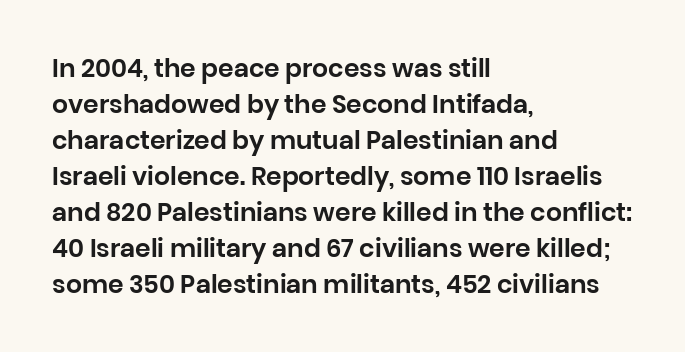
Q: Is the text italic (slanted)? A: No, it is upright.
Q: Is the text underlined? A: No.
Q: How is the paragraph aligned? A: Left-aligned.
Q: Is the spacing between letters normal or unusually wide? A: Normal.
Q: Is the spacing between lines tight, normal or loose? A: Normal.
